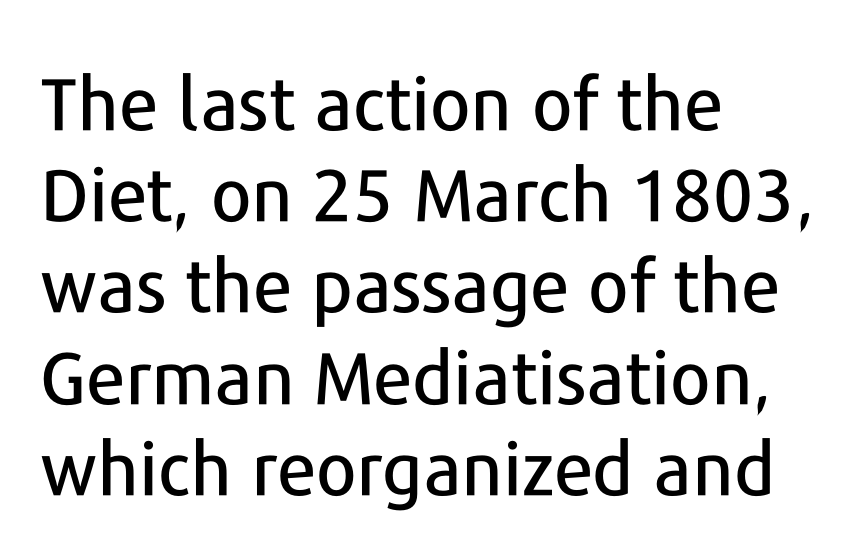
{"serif": "no", "italic": "no", "width": "normal", "stroke_contrast": "low", "x_height": "medium", "monospaced": "no", "underline": "no", "align": "left", "line_spacing": "normal", "line_spacing_ratio": 1.25, "letter_spacing": "normal", "letter_spacing_em": 0.0, "glyph_px": 73}
